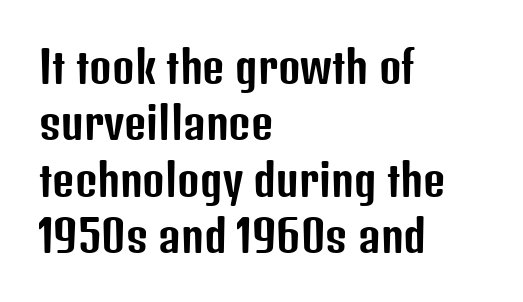
Q: Is the text italic (slanted)? A: No, it is upright.
Q: Is the typeface a serif or a sans-serif typeface? A: Sans-serif.
Q: Is the text underlined? A: No.
Q: How is the paragraph aligned? A: Left-aligned.
Q: Is the spacing between letters normal or unusually wide? A: Normal.
Q: Is the spacing between lines tight, normal or loose? A: Normal.
Q: Width (condensed, normal, or wide)? A: Condensed.
Q: Stroke contrast? A: Low.
Q: x-height? A: Medium.
Q: Monospaced? A: No.
